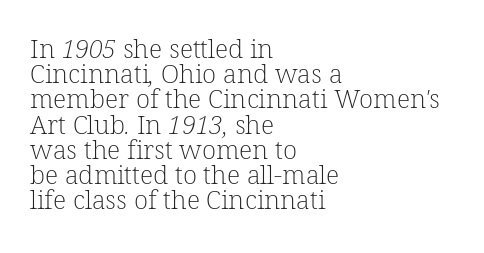
Reading down the block, your eye returns to a fixed left position each line. Compared with a typical body face, this is equally light or lighter still. Quick note: underline off. Is the letter spacing exaggerated? No — it looks like the ordinary default. Rows of type sit shoulder to shoulder in the vertical direction.
